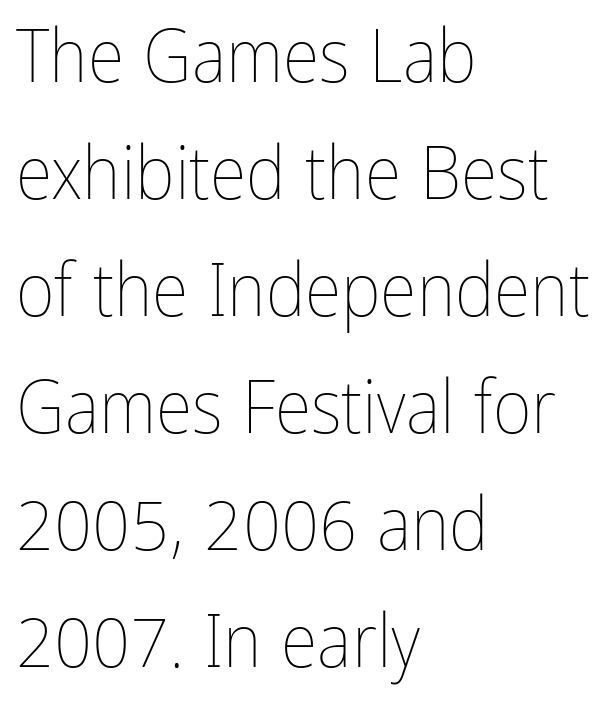
{"italic": "no", "bold": "no", "weight": "thin", "width": "condensed", "stroke_contrast": "low", "x_height": "medium", "monospaced": "no", "underline": "no", "align": "left", "line_spacing": "normal", "line_spacing_ratio": 1.56, "letter_spacing": "normal", "letter_spacing_em": 0.0, "glyph_px": 75}
